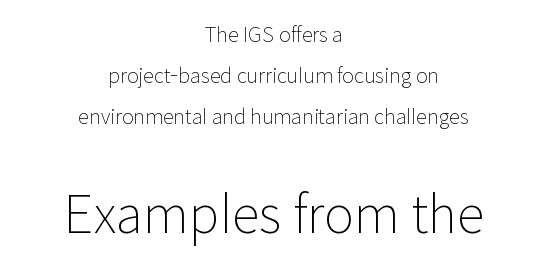
{"serif": "no", "italic": "no", "bold": "no", "weight": "light", "width": "normal", "stroke_contrast": "low", "x_height": "medium", "monospaced": "no", "underline": "no", "align": "center", "line_spacing": "loose", "line_spacing_ratio": 2.05, "letter_spacing": "normal", "letter_spacing_em": 0.0, "larger_block": "second", "size_ratio": 2.55, "glyph_px": 51}
